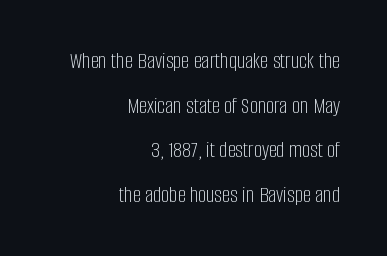
{"italic": "no", "bold": "no", "underline": "no", "align": "right", "line_spacing": "loose", "line_spacing_ratio": 1.94, "letter_spacing": "normal", "letter_spacing_em": 0.0, "glyph_px": 23}
